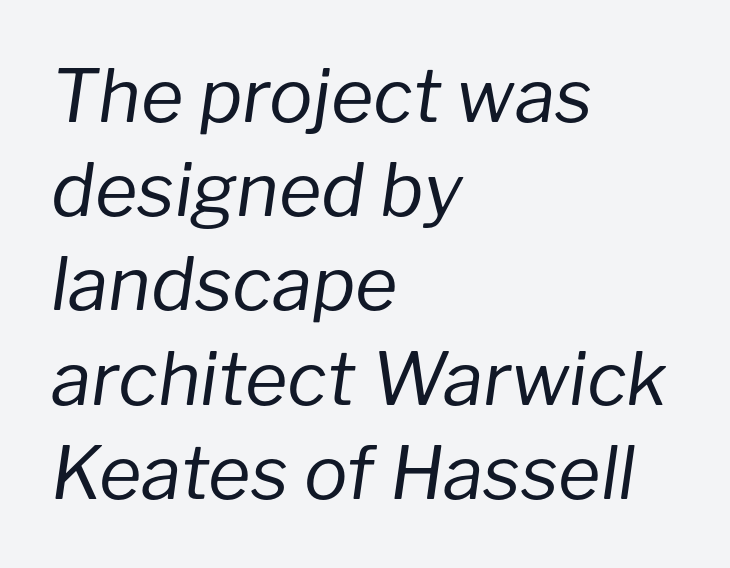
Nobody drew a line under any word here. All the whitespace from short lines collects on the right. Is the letter spacing exaggerated? No — it looks like the ordinary default. Think of a printed novel: that variable character pitch is what you see here.
